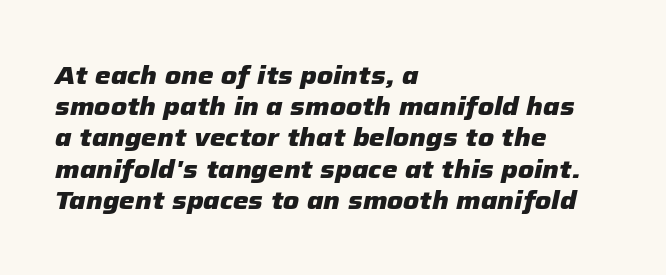
Q: Is the text bold? A: Yes.
Q: Is the text italic (slanted)? A: Yes, it leans right by about 12 degrees.
Q: Is the text underlined? A: No.
Q: How is the paragraph aligned? A: Left-aligned.
Q: Is the spacing between letters normal or unusually wide? A: Normal.
Q: Is the spacing between lines tight, normal or loose? A: Normal.
